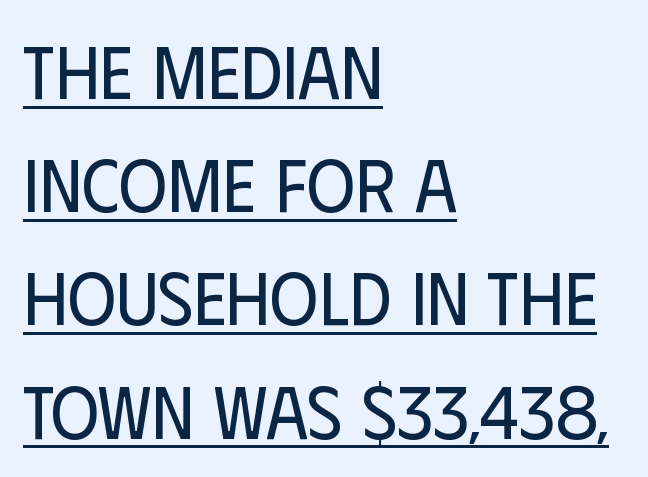
Q: Is the text bold? A: No.
Q: Is the text italic (slanted)? A: No, it is upright.
Q: Is the typeface a serif or a sans-serif typeface? A: Sans-serif.
Q: Is the text underlined? A: Yes.
Q: How is the paragraph aligned? A: Left-aligned.
Q: Is the spacing between letters normal or unusually wide? A: Normal.
Q: Is the spacing between lines tight, normal or loose? A: Normal.
Q: Width (condensed, normal, or wide)? A: Condensed.
Q: Stroke contrast? A: Low.
Q: x-height? A: Large.
Q: Monospaced? A: No.
